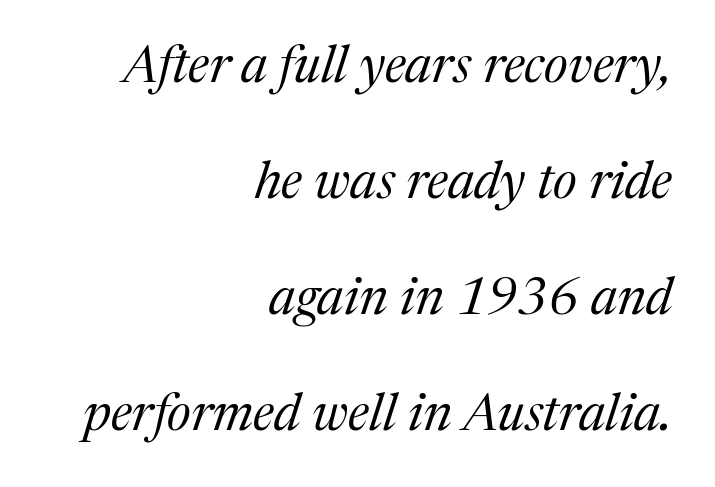
Q: Is the text bold? A: No.
Q: Is the text italic (slanted)? A: Yes, it leans right by about 17 degrees.
Q: Is the typeface a serif or a sans-serif typeface? A: Serif.
Q: Is the text underlined? A: No.
Q: How is the paragraph aligned? A: Right-aligned.
Q: Is the spacing between letters normal or unusually wide? A: Normal.
Q: Is the spacing between lines tight, normal or loose? A: Loose.
Q: Width (condensed, normal, or wide)? A: Normal.
Q: Stroke contrast? A: Medium.
Q: x-height? A: Medium.
Q: Monospaced? A: No.
